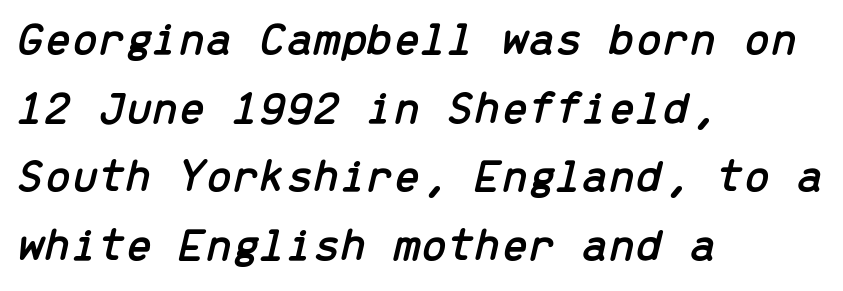
Q: Is the text italic (slanted)? A: Yes, it leans right by about 13 degrees.
Q: Is the text underlined? A: No.
Q: How is the paragraph aligned? A: Left-aligned.
Q: Is the spacing between letters normal or unusually wide? A: Normal.
Q: Is the spacing between lines tight, normal or loose? A: Normal.
Q: Width (condensed, normal, or wide)? A: Normal.
Q: Stroke contrast? A: Low.
Q: x-height? A: Medium.
Q: Monospaced? A: Yes.
